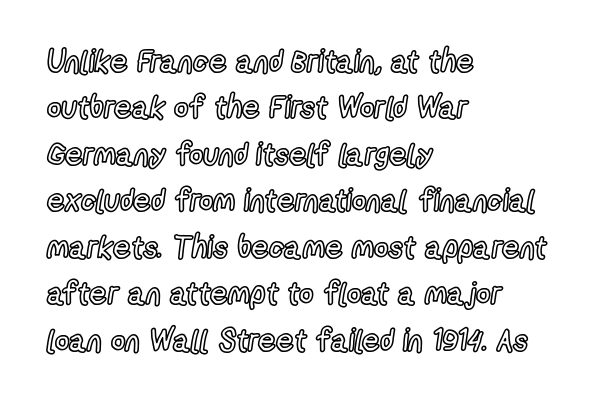
All the whitespace from short lines collects on the right. The designer left line spacing at the default. The baseline area is clear. The gaps between neighbouring characters are ordinary and unremarkable.
